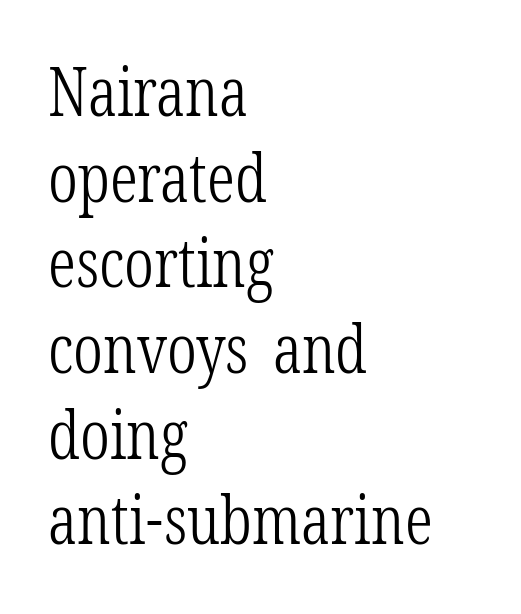
{"serif": "yes", "italic": "no", "bold": "no", "weight": "light", "width": "condensed", "stroke_contrast": "low", "x_height": "medium", "monospaced": "no", "underline": "no", "align": "left", "line_spacing": "normal", "line_spacing_ratio": 1.26, "letter_spacing": "normal", "letter_spacing_em": 0.0, "glyph_px": 68}
